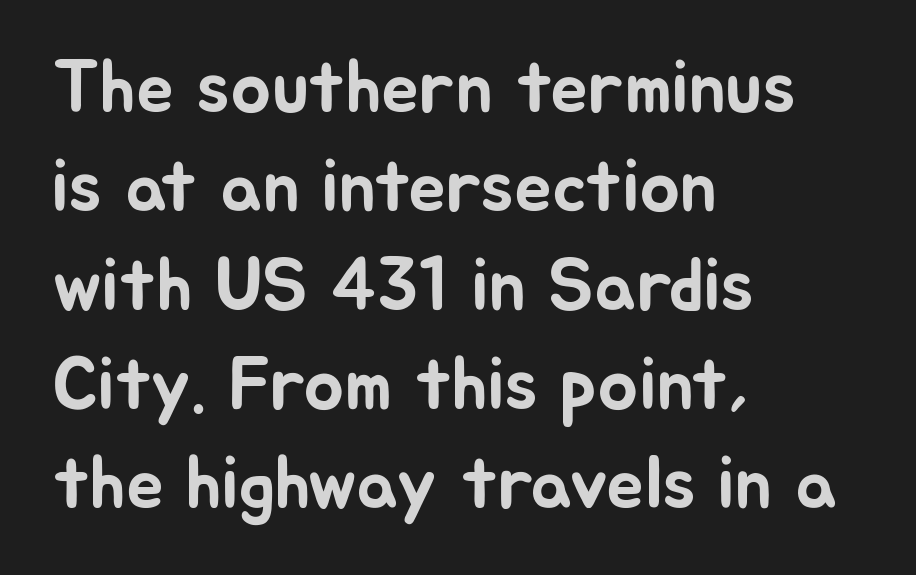
{"serif": "no", "italic": "no", "width": "normal", "stroke_contrast": "low", "x_height": "medium", "monospaced": "no", "underline": "no", "align": "left", "line_spacing": "normal", "line_spacing_ratio": 1.32, "letter_spacing": "normal", "letter_spacing_em": 0.0, "glyph_px": 75}
